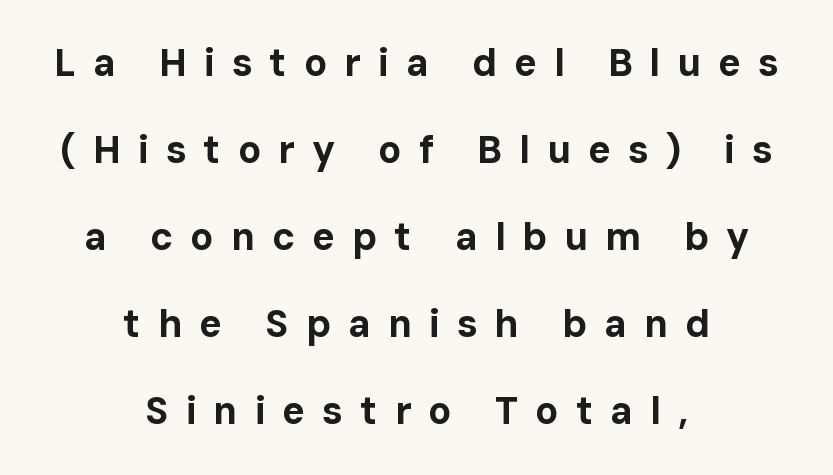
A centered setting, common on invitations and titles, is used for this passage. Words appear elongated and porous because spacing is wide. This is the regular roman posture of the typeface. Glance below the letters and you will spot only blank space. The passage shown is typed in a proportional face where columns would drift. Plenty of ink on the page — the face is bold.
